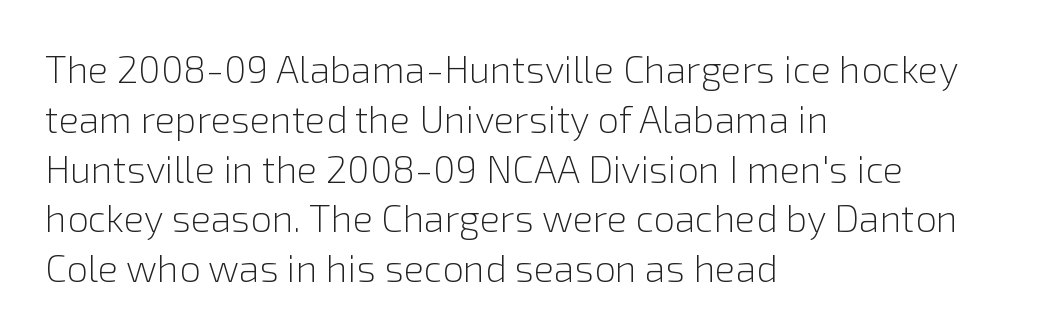
{"serif": "no", "italic": "no", "bold": "no", "weight": "light", "width": "normal", "x_height": "medium", "monospaced": "no", "underline": "no", "align": "left", "line_spacing": "normal", "line_spacing_ratio": 1.31, "letter_spacing": "normal", "letter_spacing_em": 0.0, "glyph_px": 38}
